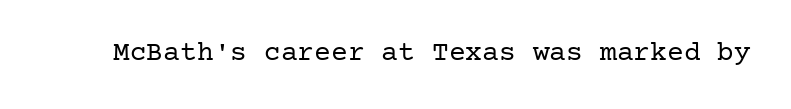
{"serif": "yes", "italic": "no", "bold": "no", "weight": "regular", "width": "normal", "stroke_contrast": "low", "x_height": "medium", "underline": "no", "letter_spacing": "normal", "letter_spacing_em": 0.0, "glyph_px": 28}
